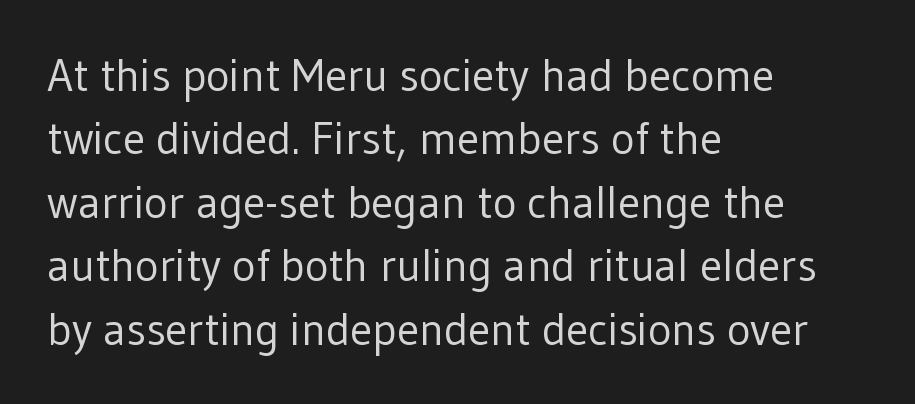
The image shows 45 px regular-weight sans-serif type, upright; set left-aligned, normal line spacing (1.41x), normal letter spacing, not underlined; low stroke contrast and a medium x-height.
